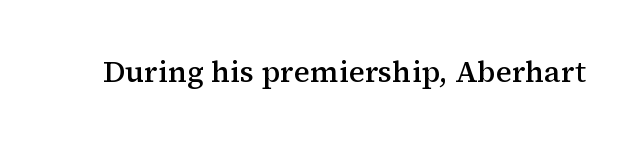
Q: Is the text bold? A: Semi-bold.
Q: Is the text italic (slanted)? A: No, it is upright.
Q: Is the typeface a serif or a sans-serif typeface? A: Serif.
Q: Is the text underlined? A: No.
Q: Is the spacing between letters normal or unusually wide? A: Normal.
Q: Width (condensed, normal, or wide)? A: Normal.
Q: Stroke contrast? A: Medium.
Q: x-height? A: Medium.
Q: Monospaced? A: No.
